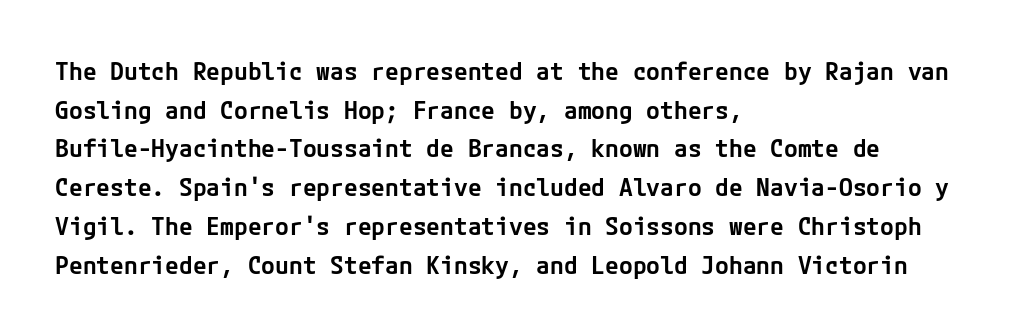
{"italic": "no", "bold": "semi", "underline": "no", "align": "left", "line_spacing": "normal", "line_spacing_ratio": 1.55, "letter_spacing": "normal", "letter_spacing_em": 0.0, "glyph_px": 25}
